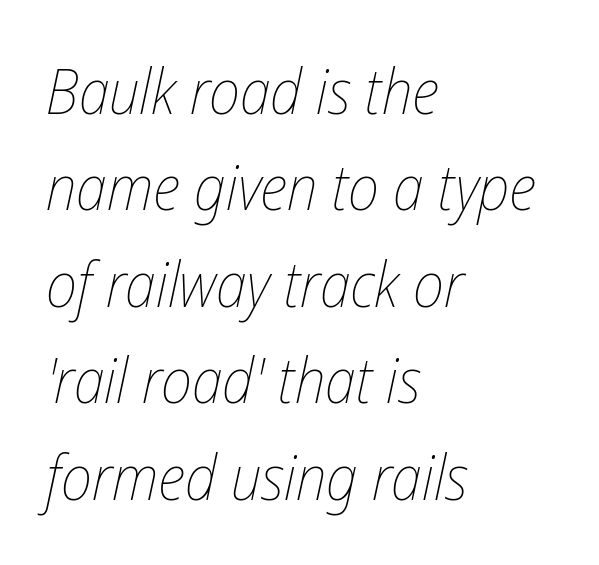
The image shows 63 px thin, condensed type, italic (leaning right); set left-aligned, normal line spacing (1.53x), normal letter spacing, not underlined; low stroke contrast and a medium x-height.
